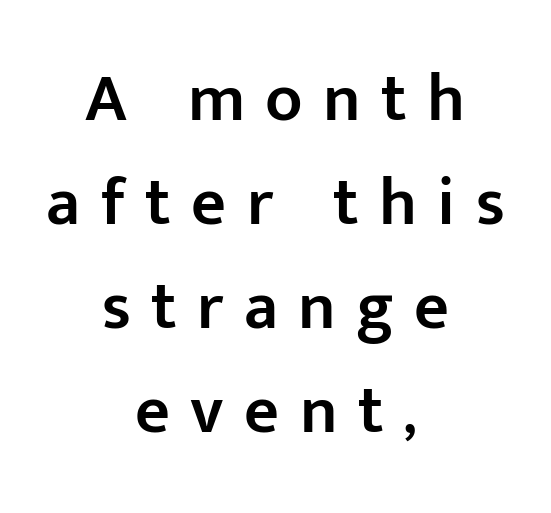
{"serif": "no", "italic": "no", "bold": "semi", "weight": "semibold", "width": "normal", "stroke_contrast": "low", "x_height": "medium", "monospaced": "no", "underline": "no", "align": "center", "line_spacing": "normal", "line_spacing_ratio": 1.53, "letter_spacing": "wide", "letter_spacing_em": 0.3, "glyph_px": 68}
